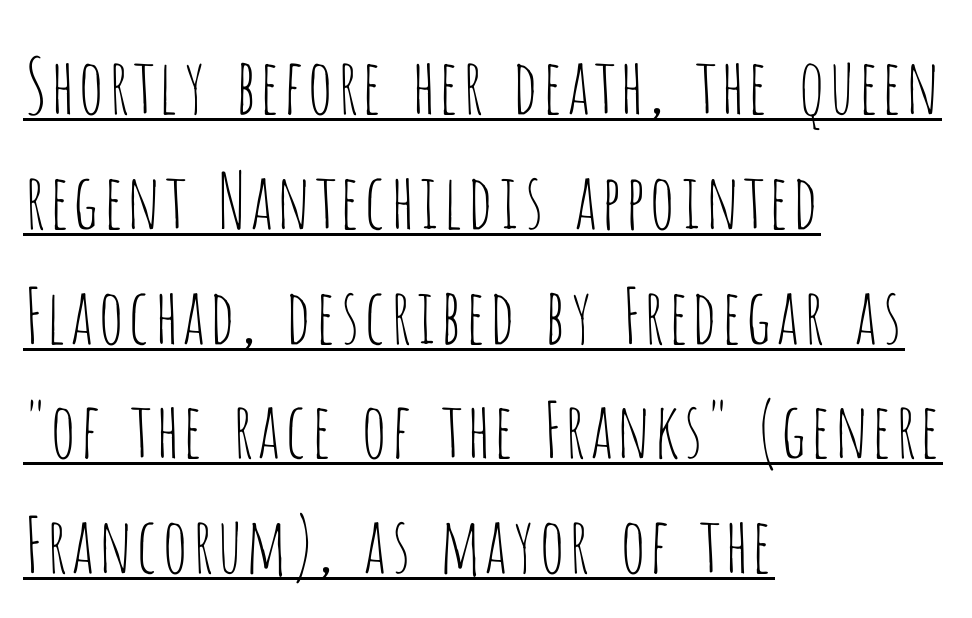
The image shows 76 px thin, condensed sans-serif type, upright; set left-aligned, normal line spacing (1.51x), normal letter spacing, underlined; low stroke contrast and a large x-height.
